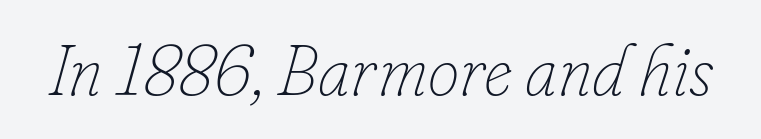
The passage shown is typed in a proportional face where columns would drift. The glyphs look as if they've been sheared to an angle. Spacing between characters is what you'd get straight out of the box. The strip under each line holds only bare page. The passage shown is not bold in any degree.
